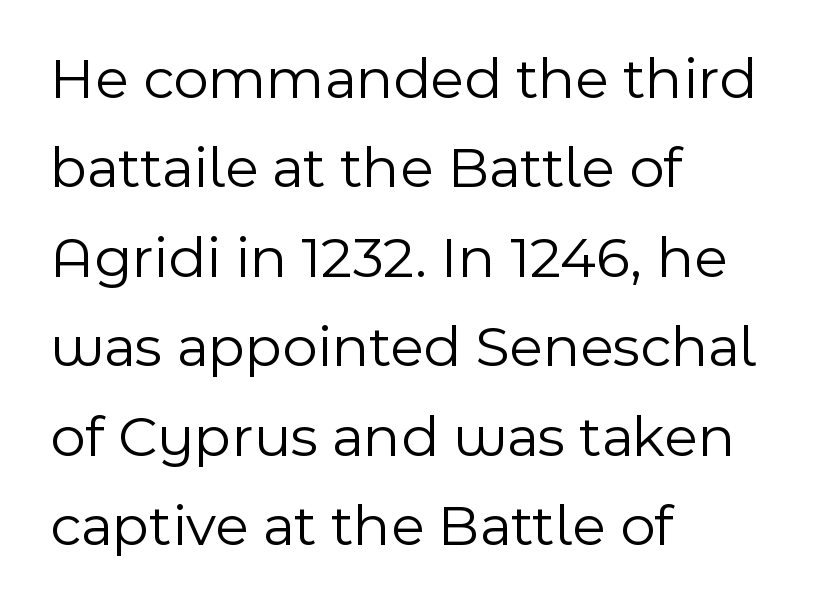
The image shows 60 px light sans-serif type, upright; set left-aligned, normal line spacing (1.49x), normal letter spacing, not underlined; a medium x-height.
